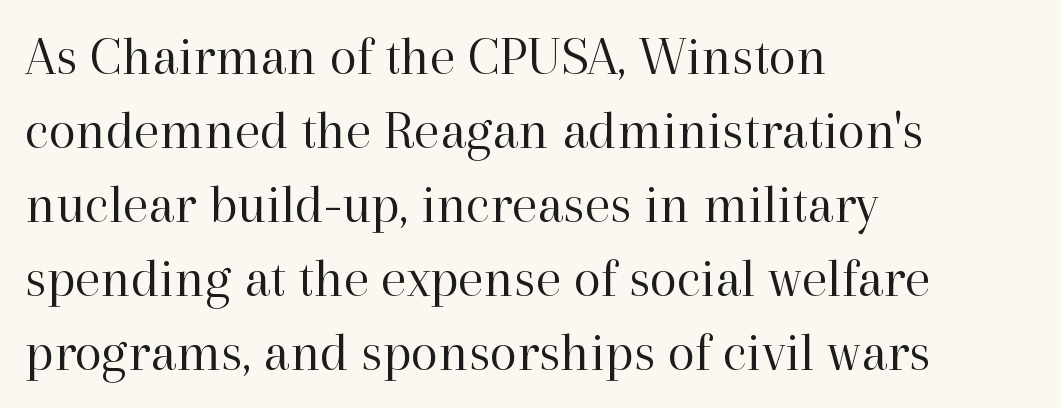
{"serif": "yes", "italic": "no", "bold": "no", "weight": "regular", "width": "normal", "stroke_contrast": "high", "x_height": "medium", "monospaced": "no", "underline": "no", "align": "left", "line_spacing": "normal", "line_spacing_ratio": 1.32, "letter_spacing": "normal", "letter_spacing_em": 0.0, "glyph_px": 56}
